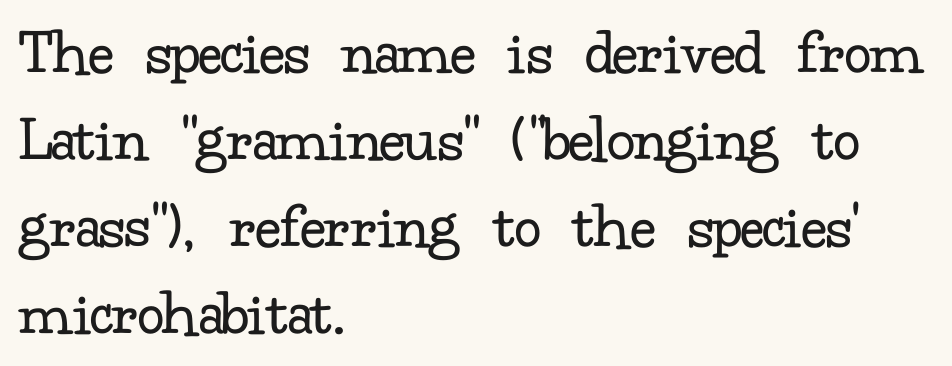
The compositor pushed each line to the left boundary. How are the letters spaced? Ordinarily, with no added tracking. Horizontal bands of white between lines are of average thickness. Descenders hang freely into open space. The type family on display is of the serif kind.
